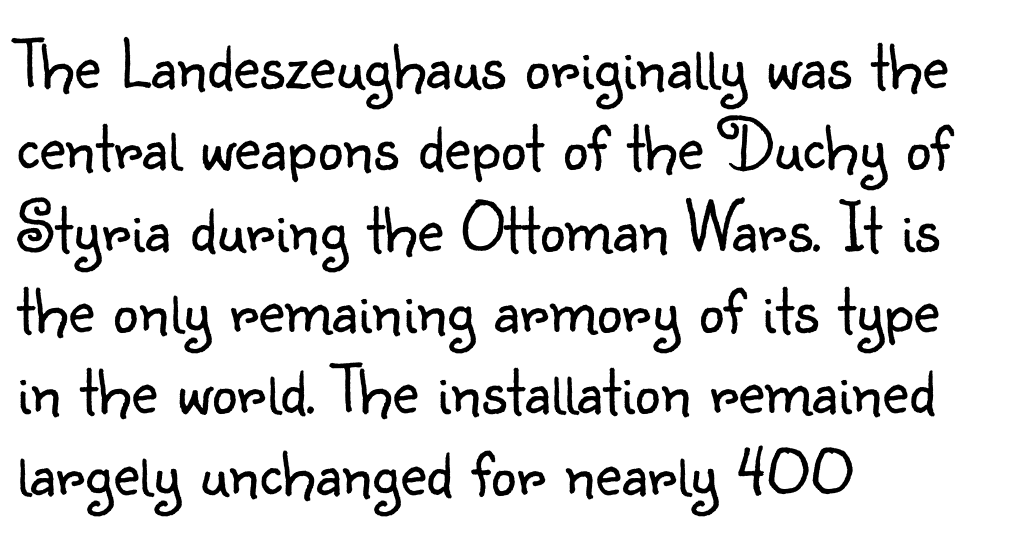
{"serif": "no", "italic": "no", "bold": "no", "weight": "light", "width": "normal", "stroke_contrast": "low", "x_height": "small", "monospaced": "no", "underline": "no", "align": "left", "line_spacing": "tight", "line_spacing_ratio": 1.13, "letter_spacing": "normal", "letter_spacing_em": 0.0, "glyph_px": 72}
